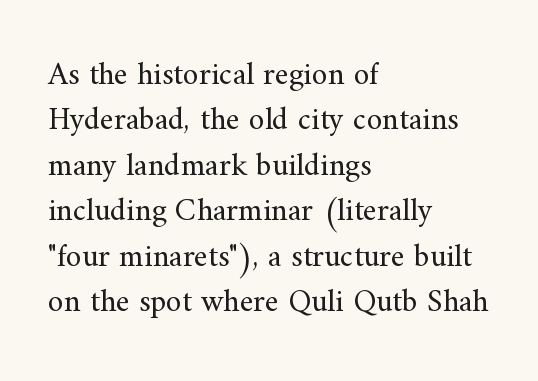
Q: Is the text bold? A: No.
Q: Is the text italic (slanted)? A: No, it is upright.
Q: Is the typeface a serif or a sans-serif typeface? A: Serif.
Q: Is the text underlined? A: No.
Q: How is the paragraph aligned? A: Left-aligned.
Q: Is the spacing between letters normal or unusually wide? A: Normal.
Q: Is the spacing between lines tight, normal or loose? A: Normal.
Q: Width (condensed, normal, or wide)? A: Normal.
Q: Stroke contrast? A: Medium.
Q: x-height? A: Small.
Q: Monospaced? A: No.
